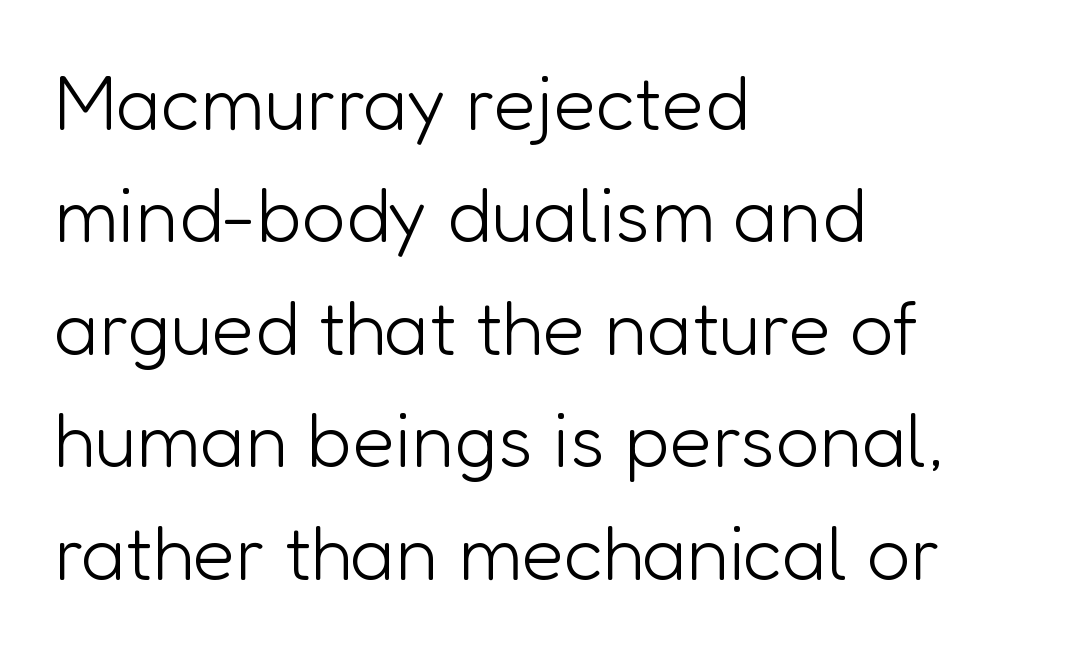
Q: Is the text bold? A: No.
Q: Is the text italic (slanted)? A: No, it is upright.
Q: Is the typeface a serif or a sans-serif typeface? A: Sans-serif.
Q: Is the text underlined? A: No.
Q: How is the paragraph aligned? A: Left-aligned.
Q: Is the spacing between letters normal or unusually wide? A: Normal.
Q: Is the spacing between lines tight, normal or loose? A: Normal.
Q: Width (condensed, normal, or wide)? A: Normal.
Q: Stroke contrast? A: Low.
Q: x-height? A: Medium.
Q: Monospaced? A: No.
